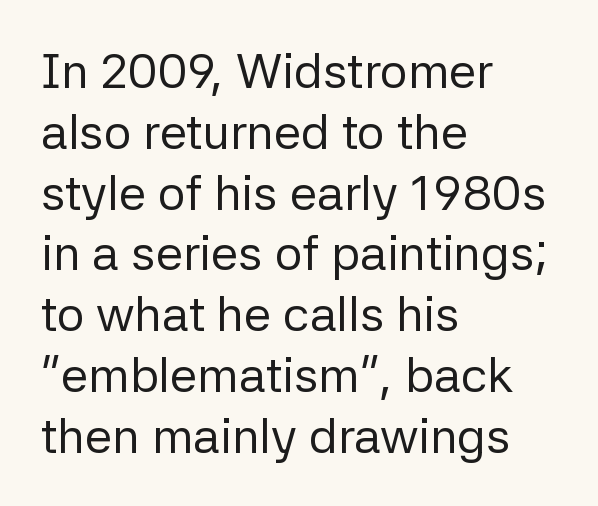
The image shows 49 px regular-weight sans-serif type, upright; set left-aligned, line spacing 1.24x, normal letter spacing, not underlined; low stroke contrast and a medium x-height.
